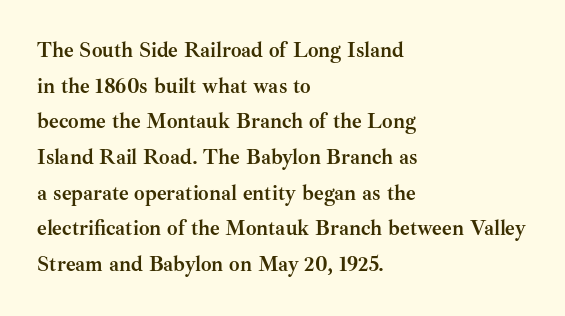
{"italic": "no", "bold": "yes", "underline": "no", "align": "left", "line_spacing": "normal", "line_spacing_ratio": 1.7, "letter_spacing": "normal", "letter_spacing_em": 0.0, "glyph_px": 21}
